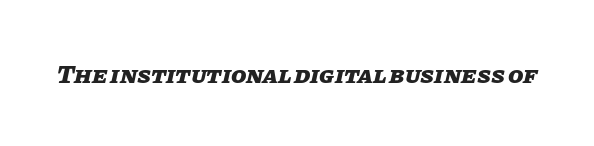
{"italic": "yes", "lean": "right", "slant_degrees": 11, "bold": "yes", "underline": "no", "letter_spacing": "normal", "letter_spacing_em": 0.0, "glyph_px": 25}
